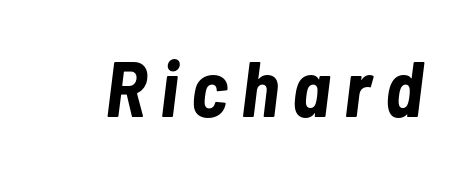
Strokes here are thick enough to call this a true bold. The baseline area is clear. Varying glyph widths throughout — classic text-font behaviour. Emphasis-style slanted type is in use.
